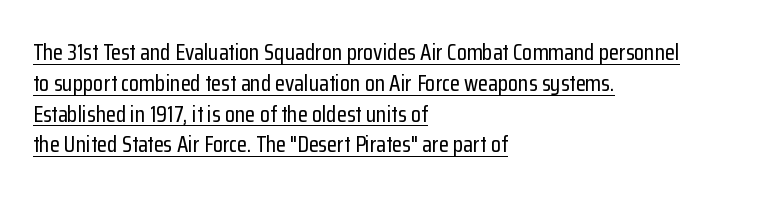
The image shows 23 px text type, upright; set left-aligned, normal line spacing (1.34x), normal letter spacing, underlined.
